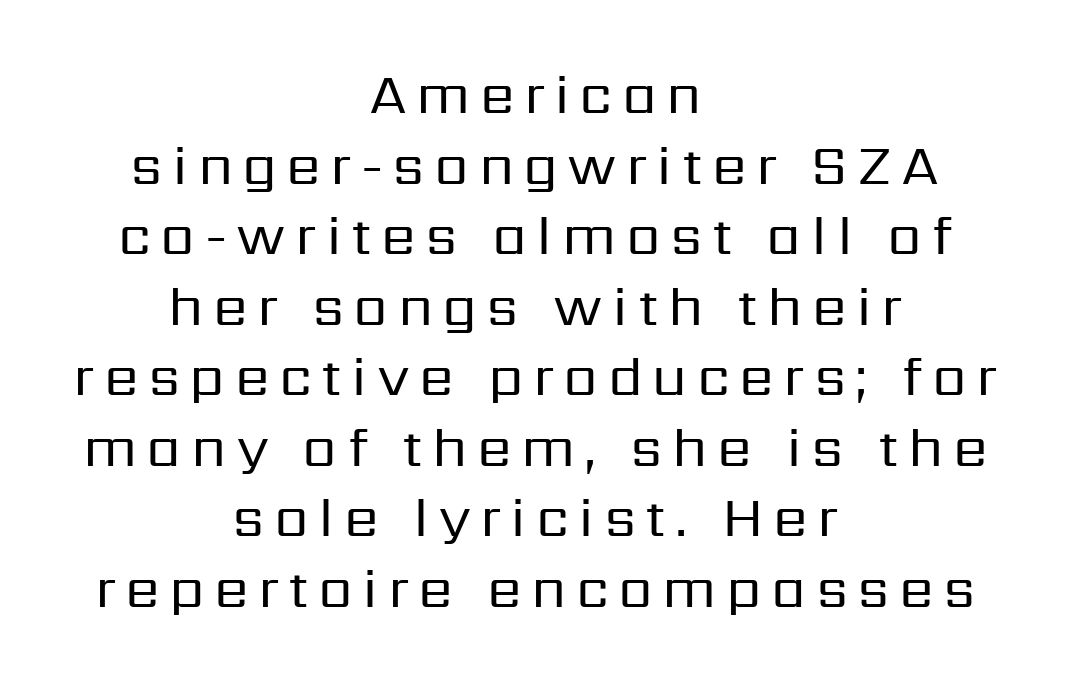
The image shows 56 px regular-weight sans-serif type, upright; set centered, normal line spacing (1.26x), not underlined; low stroke contrast and a medium x-height.
